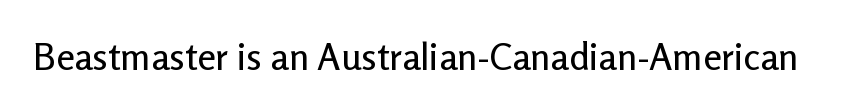
Spacing between characters is what you'd get straight out of the box. Just letters on the line, the space beneath them empty. This rendering employs a face without finishing strokes, i.e., a sans-serif. Each letter keeps its own natural width here, so spacing adapts to shape. Quick note: not italic, upright.
